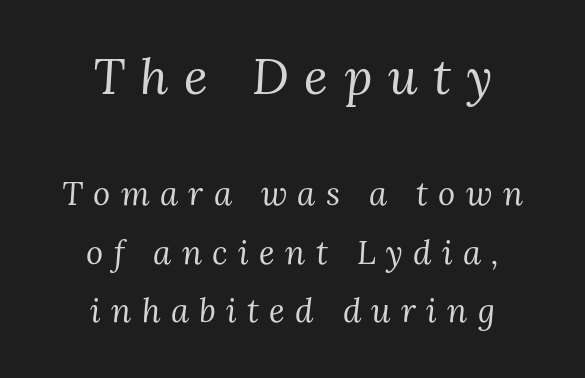
{"serif": "yes", "italic": "yes", "lean": "right", "slant_degrees": 3, "bold": "no", "weight": "regular", "width": "normal", "stroke_contrast": "medium", "x_height": "medium", "monospaced": "no", "underline": "no", "align": "center", "line_spacing_ratio": 1.77, "letter_spacing": "wide", "letter_spacing_em": 0.31, "larger_block": "first", "size_ratio": 1.52, "glyph_px": 50}
